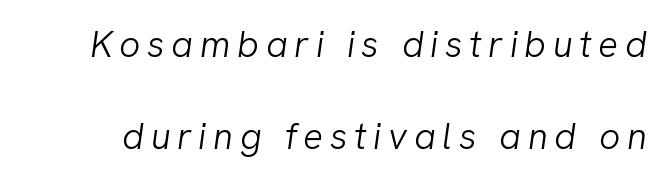
{"italic": "yes", "lean": "right", "slant_degrees": 8, "bold": "no", "weight": "light", "width": "normal", "stroke_contrast": "low", "x_height": "medium", "monospaced": "no", "underline": "no", "line_spacing": "loose", "line_spacing_ratio": 2.5, "glyph_px": 37}
